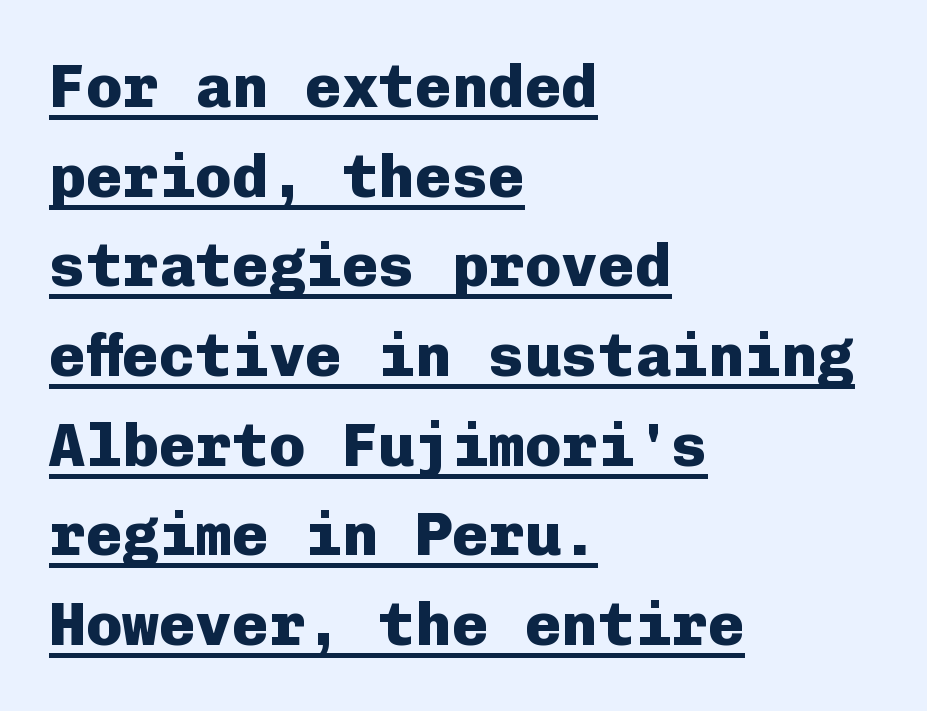
The image shows 61 px heavy sans-serif type, upright, monospaced; set left-aligned, normal line spacing (1.47x), normal letter spacing, underlined; low stroke contrast and a medium x-height.
